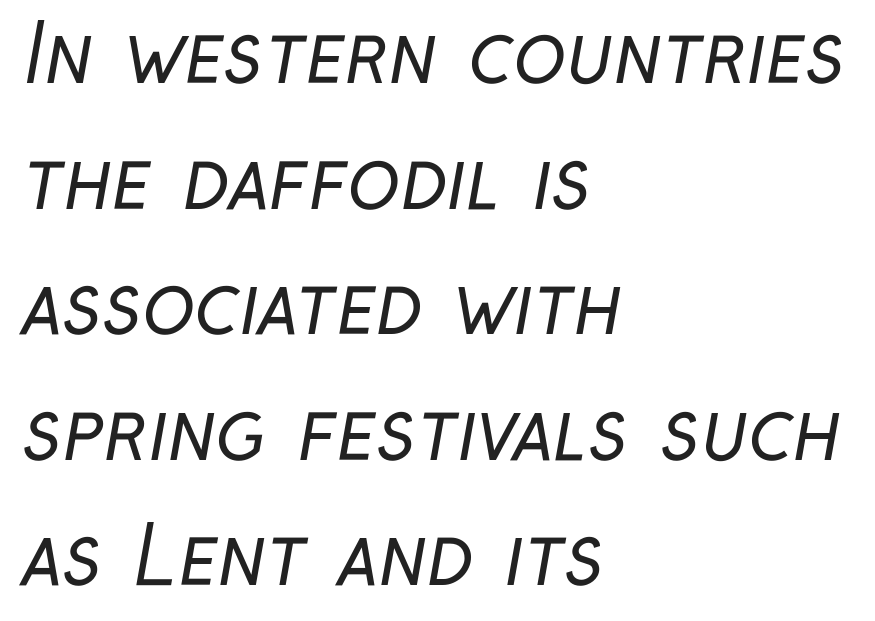
Q: Is the text bold? A: No.
Q: Is the typeface a serif or a sans-serif typeface? A: Sans-serif.
Q: Is the text underlined? A: No.
Q: How is the paragraph aligned? A: Left-aligned.
Q: Is the spacing between letters normal or unusually wide? A: Normal.
Q: Is the spacing between lines tight, normal or loose? A: Normal.
Q: Width (condensed, normal, or wide)? A: Condensed.
Q: Stroke contrast? A: Low.
Q: x-height? A: Medium.
Q: Monospaced? A: No.
